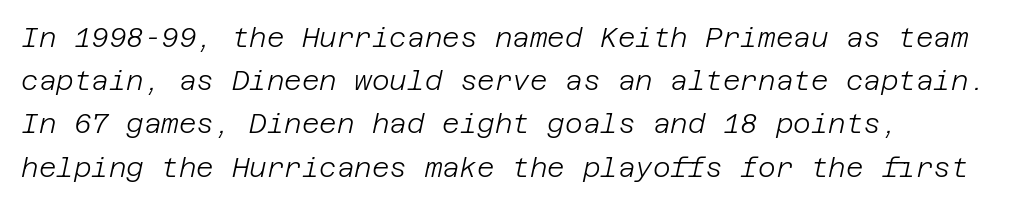
{"italic": "yes", "lean": "right", "slant_degrees": 12, "bold": "no", "underline": "no", "align": "left", "line_spacing": "normal", "line_spacing_ratio": 1.6, "letter_spacing": "normal", "letter_spacing_em": 0.0, "glyph_px": 27}
